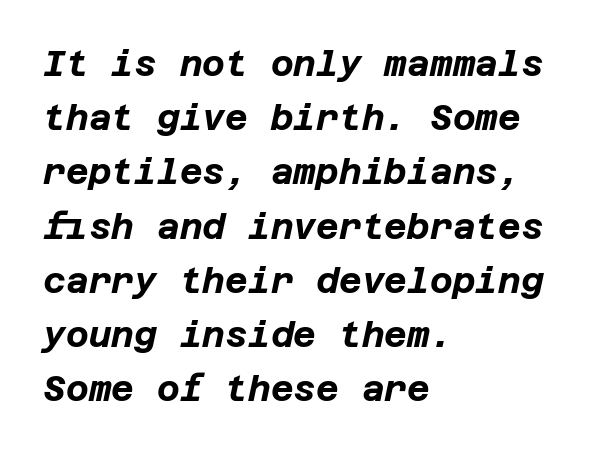
The image shows 35 px bold type, italic (leaning right); set left-aligned, normal line spacing (1.55x), normal letter spacing, not underlined; low stroke contrast and a large x-height.
